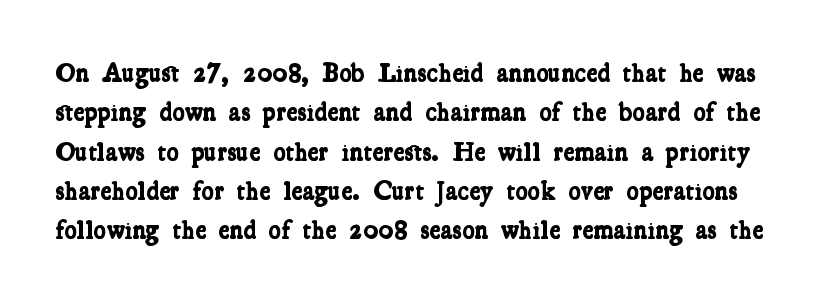
The image shows 26 px bold type; set normal line spacing (1.51x), normal letter spacing, not underlined.
